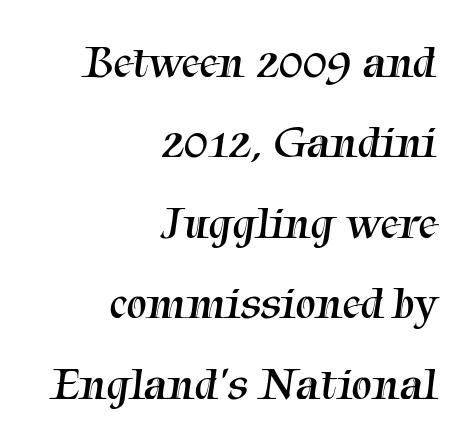
The image shows 46 px regular-weight serif type; set right-aligned, line spacing 1.75x, normal letter spacing, not underlined; medium stroke contrast and a medium x-height.
